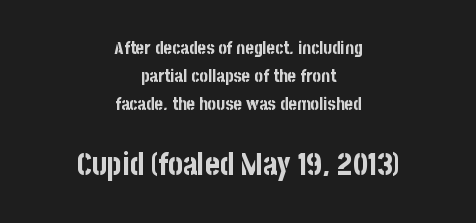
A typesetter would call this zero additional tracking. The passage shown is typeset with a sans-serif family. Pretty heavy lettering here — definitely bold. Decoration check: the copy has no underline. The designer gave the closing block more size than the opening block.
